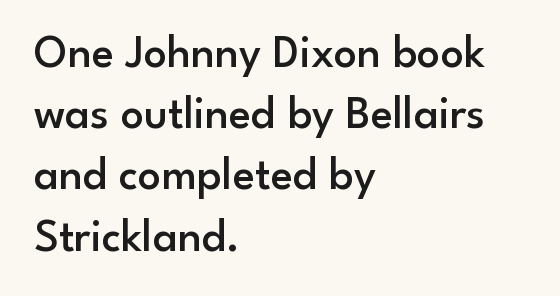
{"serif": "no", "italic": "no", "bold": "semi", "weight": "semibold", "width": "normal", "stroke_contrast": "low", "x_height": "small", "monospaced": "no", "underline": "no", "align": "left", "line_spacing": "normal", "line_spacing_ratio": 1.33, "letter_spacing": "normal", "letter_spacing_em": 0.0, "glyph_px": 46}
